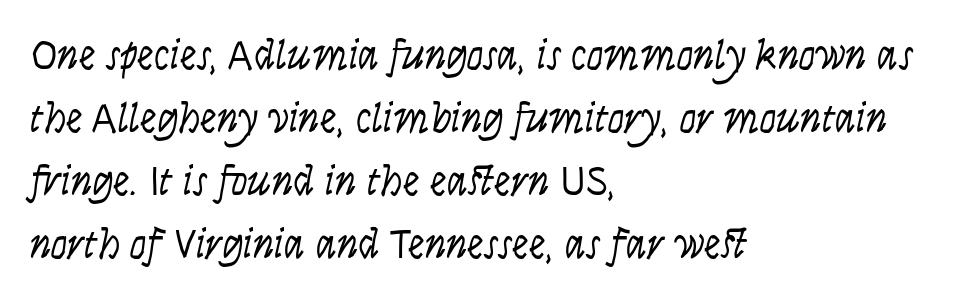
The image shows 42 px light, condensed type, italic (leaning right); set left-aligned, normal line spacing (1.5x), normal letter spacing, not underlined; low stroke contrast and a large x-height.
